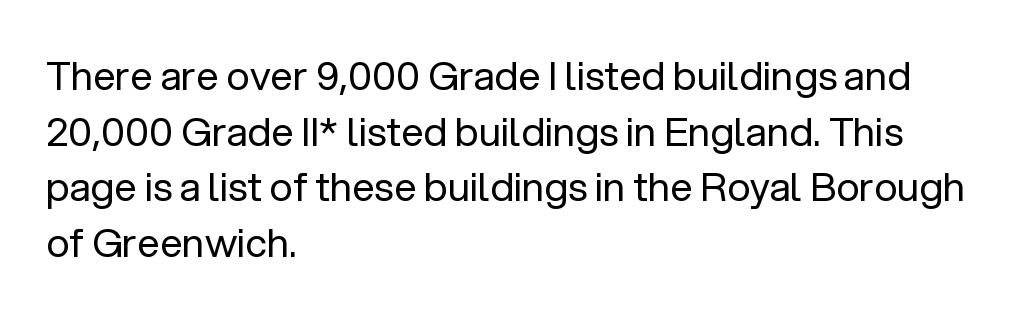
{"serif": "no", "italic": "no", "bold": "no", "weight": "regular", "width": "normal", "stroke_contrast": "low", "x_height": "medium", "monospaced": "no", "underline": "no", "align": "left", "line_spacing": "normal", "line_spacing_ratio": 1.39, "letter_spacing": "normal", "letter_spacing_em": 0.0, "glyph_px": 40}
